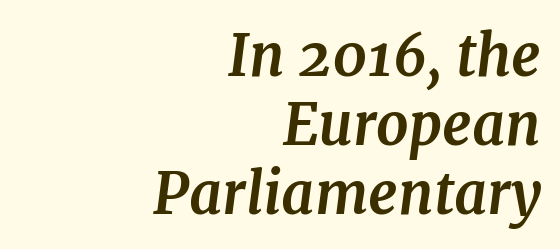
This sample uses a serif face. Heavy-handed strokes throughout: this text is bold. Is the block centered? No — it sits flush against the right margin. The axis of the letterforms is tilted away from vertical. Descender tails drop into unmarked territory.
